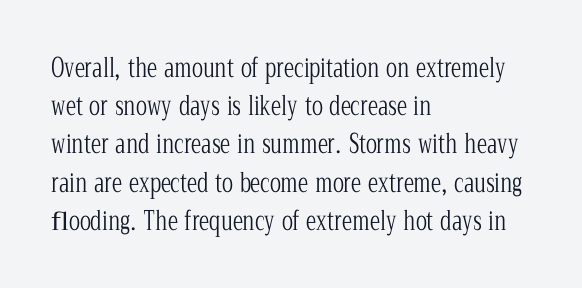
The vertical gap from one line to the next is medium. Quick note: underline off. The characters are drawn with everyday or finer stroke widths. A typesetter would mark this as roman, not italic. Caption: multi-line text, flush left, ragged right.
